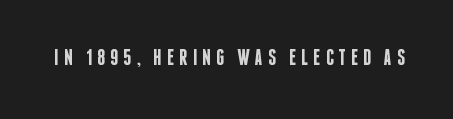
Italic? Not at all — the glyphs are vertical. Words float on clear page, feet unadorned. Observe the wide spacing: letters keep a clear distance from each other. These lines carry some extra weight — a demibold, not a full bold.
